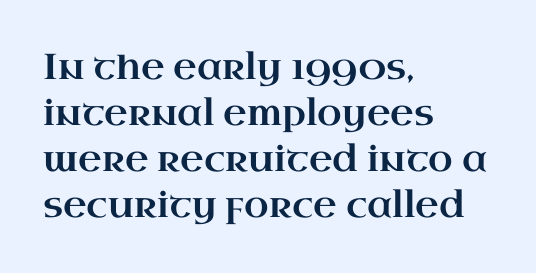
Q: Is the text italic (slanted)? A: No, it is upright.
Q: Is the typeface a serif or a sans-serif typeface? A: Serif.
Q: Is the text underlined? A: No.
Q: How is the paragraph aligned? A: Left-aligned.
Q: Is the spacing between letters normal or unusually wide? A: Normal.
Q: Is the spacing between lines tight, normal or loose? A: Normal.
Q: Width (condensed, normal, or wide)? A: Wide.
Q: Stroke contrast? A: High.
Q: x-height? A: Small.
Q: Monospaced? A: No.
